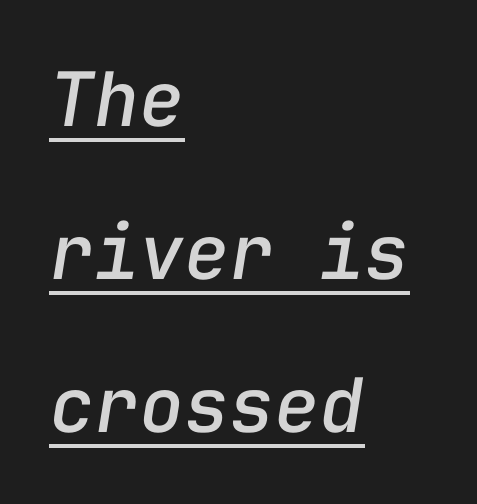
{"italic": "yes", "lean": "right", "slant_degrees": 9, "width": "normal", "stroke_contrast": "low", "x_height": "medium", "monospaced": "yes", "underline": "yes", "align": "left", "line_spacing": "loose", "line_spacing_ratio": 2.04, "letter_spacing": "normal", "letter_spacing_em": 0.0, "glyph_px": 75}
